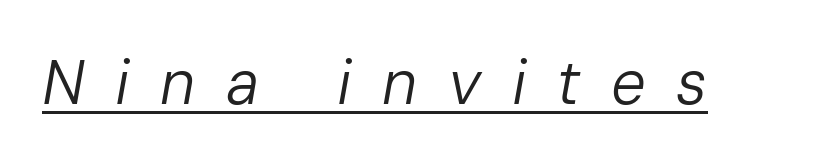
The words here are underlined. Is the type heavy? It reads as light-to-regular instead. Look at the tracking — it's clearly loosened, letters drifting apart. An italicized treatment has been applied to the whole sample. These lines are rendered in a variable-pitch font.
